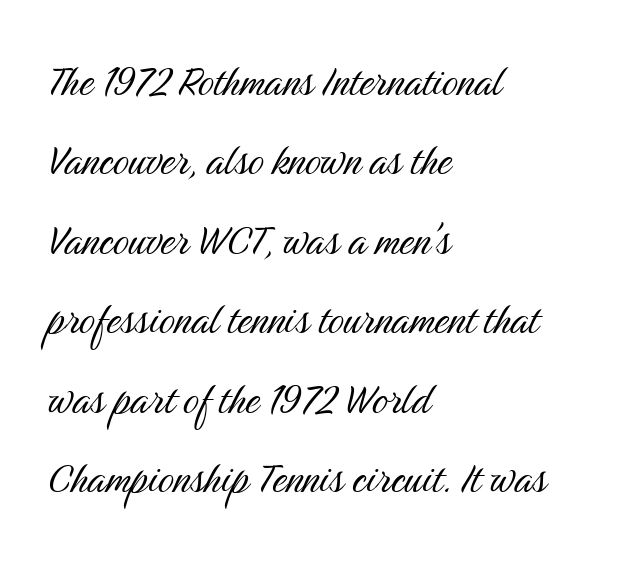
No extra tracking has been applied to these lines. Caption: multi-line text, flush left, ragged right. You could not count columns in this text — the font is proportionally spaced. Vertical stems look standard width or narrower in stroke. One glance says typical: line gaps are just what's usual. The typeface chosen for these lines omits serifs.
